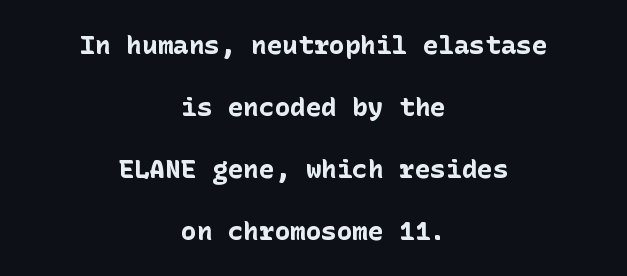
The image shows 26 px bold type, upright; set centered, loose line spacing (2.38x), normal letter spacing, not underlined.
